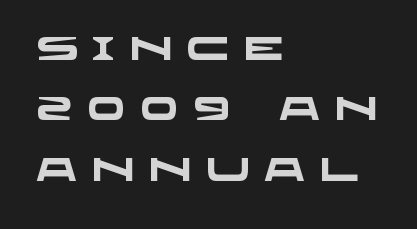
Q: Is the text bold? A: Yes.
Q: Is the typeface a serif or a sans-serif typeface? A: Sans-serif.
Q: Is the text underlined? A: No.
Q: How is the paragraph aligned? A: Left-aligned.
Q: Is the spacing between letters normal or unusually wide? A: Unusually wide.
Q: Width (condensed, normal, or wide)? A: Wide.
Q: Stroke contrast? A: Low.
Q: x-height? A: Large.
Q: Monospaced? A: No.
